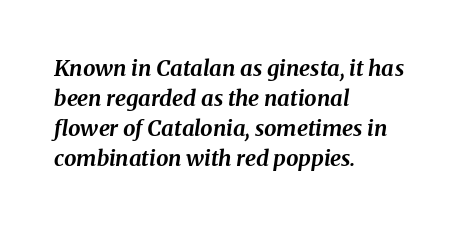
Q: Is the text bold? A: Yes.
Q: Is the text italic (slanted)? A: Yes, it leans right by about 8 degrees.
Q: Is the text underlined? A: No.
Q: How is the paragraph aligned? A: Left-aligned.
Q: Is the spacing between letters normal or unusually wide? A: Normal.
Q: Is the spacing between lines tight, normal or loose? A: Normal.
